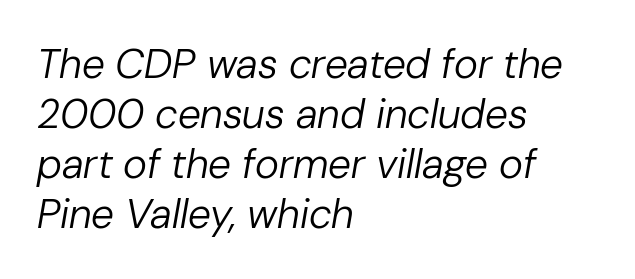
The image shows 41 px regular-weight type, italic (leaning right); set left-aligned, line spacing 1.22x, normal letter spacing, not underlined; low stroke contrast and a medium x-height.
